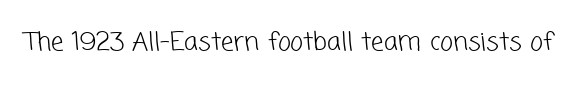
{"bold": "no", "underline": "no", "letter_spacing": "normal", "letter_spacing_em": 0.0, "glyph_px": 25}
